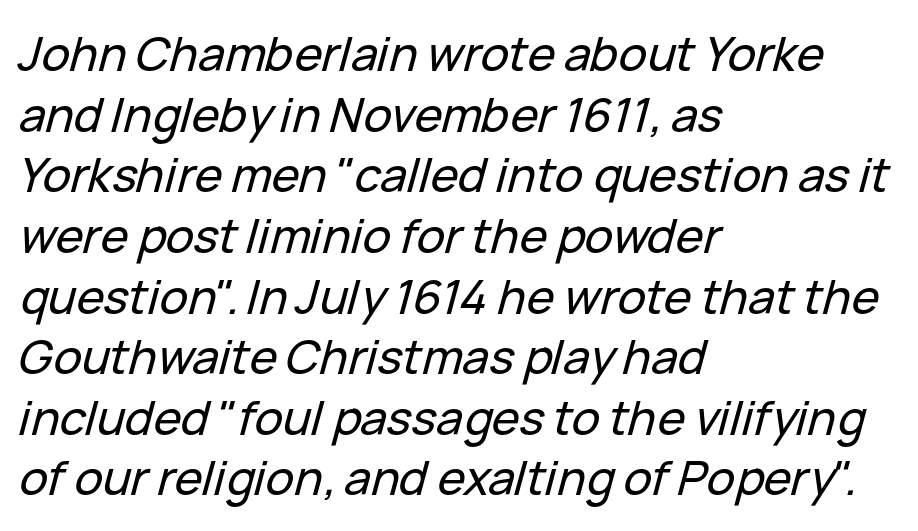
Q: Is the text italic (slanted)? A: Yes, it leans right by about 15 degrees.
Q: Is the text underlined? A: No.
Q: How is the paragraph aligned? A: Left-aligned.
Q: Is the spacing between letters normal or unusually wide? A: Normal.
Q: Is the spacing between lines tight, normal or loose? A: Normal.
Q: Width (condensed, normal, or wide)? A: Normal.
Q: Stroke contrast? A: Low.
Q: x-height? A: Medium.
Q: Monospaced? A: No.
